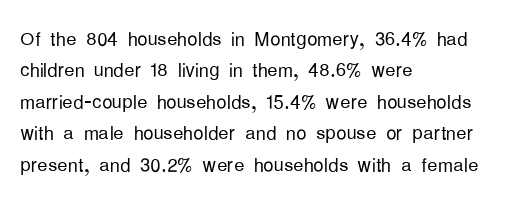
The image shows 26 px text type, upright; set left-aligned, line spacing 1.21x, normal letter spacing, not underlined.
